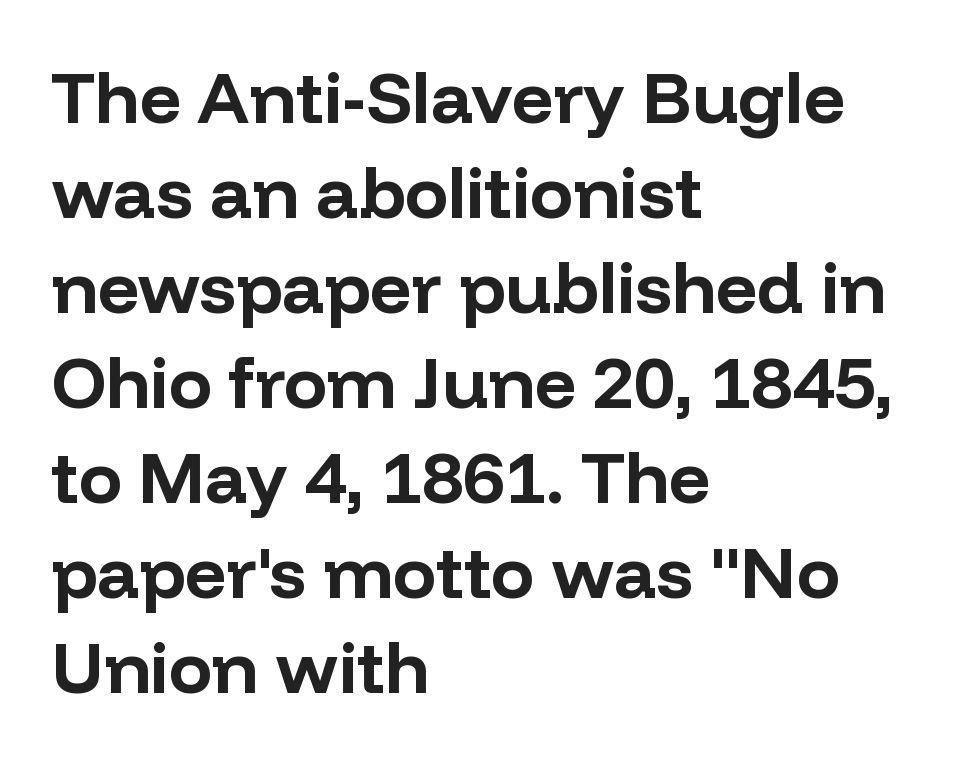
Q: Is the text bold? A: Yes.
Q: Is the text italic (slanted)? A: No, it is upright.
Q: Is the typeface a serif or a sans-serif typeface? A: Sans-serif.
Q: Is the text underlined? A: No.
Q: How is the paragraph aligned? A: Left-aligned.
Q: Is the spacing between letters normal or unusually wide? A: Normal.
Q: Is the spacing between lines tight, normal or loose? A: Normal.
Q: Width (condensed, normal, or wide)? A: Normal.
Q: Stroke contrast? A: Low.
Q: x-height? A: Medium.
Q: Monospaced? A: No.
